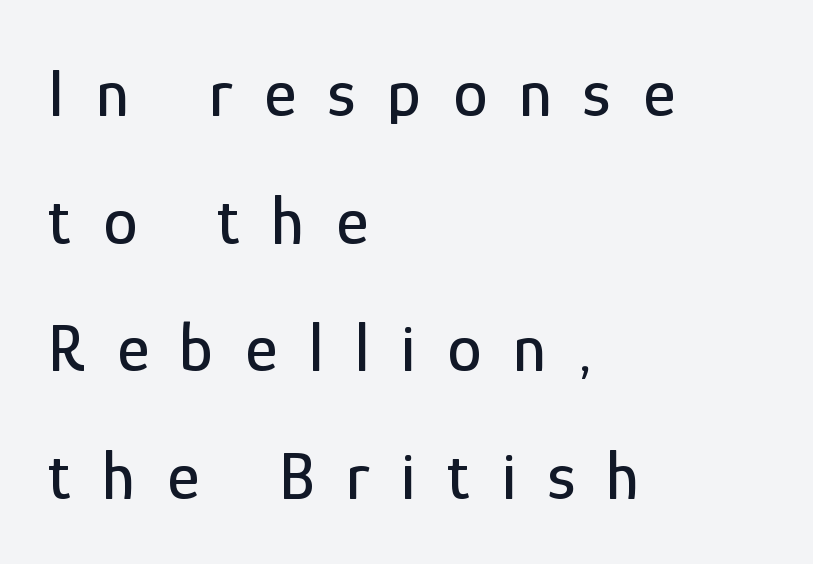
{"serif": "no", "italic": "no", "width": "condensed", "stroke_contrast": "low", "x_height": "medium", "monospaced": "no", "underline": "no", "align": "left", "line_spacing_ratio": 1.85, "letter_spacing": "wide", "letter_spacing_em": 0.46, "glyph_px": 69}
